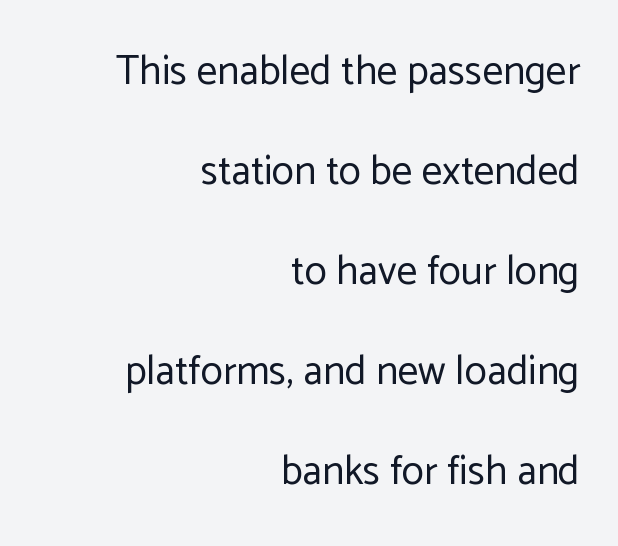
Is the stroke heavy? The answer is a plain regular-or-lighter. Notice how the passage keeps a crisp vertical edge on the right only. Does the leading feel generous? Absolutely, it's lavish. No italicization has been applied; the sample stays upright. The rendering uses natural spacing where letterforms have individual widths. The face used here is a sans, in the tradition of grotesques and geometrics.
